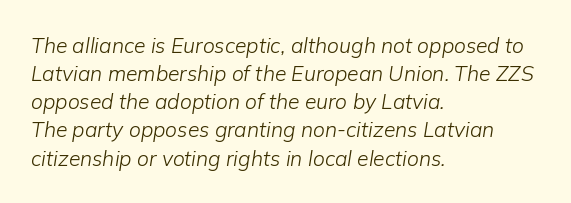
What stands out about the letter spacing? Nothing — it is the standard amount. What's the leading like? Ordinary, nothing unusual. Lines of text with bare space underneath. The text carries the slant typical of an italic or oblique font.
